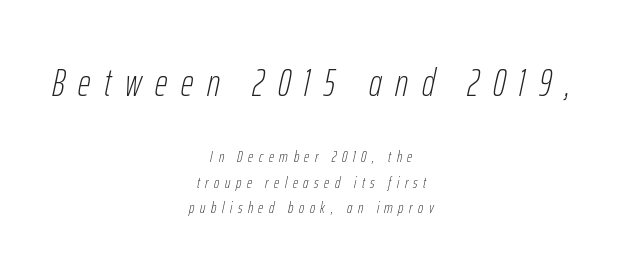
{"italic": "yes", "lean": "right", "slant_degrees": 12, "bold": "no", "weight": "thin", "width": "condensed", "stroke_contrast": "low", "x_height": "medium", "monospaced": "no", "underline": "no", "align": "center", "line_spacing": "normal", "line_spacing_ratio": 1.57, "letter_spacing": "wide", "letter_spacing_em": 0.35, "larger_block": "first", "size_ratio": 2.44, "glyph_px": 39}
